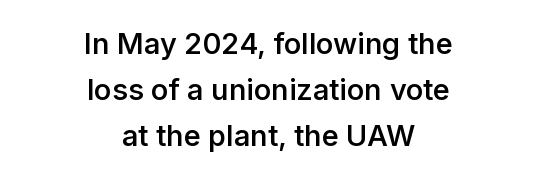
Nobody drew a line under any word here. Does the weight exceed regular? Yes, but only to semibold. Think of a printed novel: that variable character pitch is what you see here. Unlike a traditional serif, this face leaves its strokes unadorned. A typesetter would call this leading conventional body-copy spacing. Centered paragraph, ragged on both sides.
